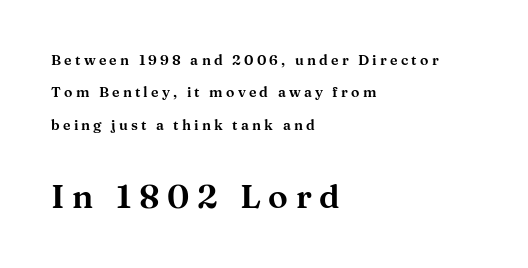
Q: Is the text italic (slanted)? A: No, it is upright.
Q: Is the typeface a serif or a sans-serif typeface? A: Serif.
Q: Is the text underlined? A: No.
Q: How is the paragraph aligned? A: Left-aligned.
Q: Is the spacing between letters normal or unusually wide? A: Unusually wide.
Q: Is the spacing between lines tight, normal or loose? A: Loose.
Q: Which block of text is set in a larger size, the first (top) or the second (bottom)? A: The second (bottom) one.
Q: Width (condensed, normal, or wide)? A: Wide.
Q: Stroke contrast? A: Medium.
Q: x-height? A: Medium.
Q: Monospaced? A: No.
